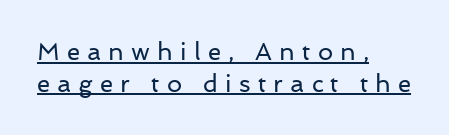
Q: Is the text bold? A: No.
Q: Is the text italic (slanted)? A: No, it is upright.
Q: Is the text underlined? A: Yes.
Q: How is the paragraph aligned? A: Left-aligned.
Q: Is the spacing between letters normal or unusually wide? A: Unusually wide.
Q: Is the spacing between lines tight, normal or loose? A: Normal.
